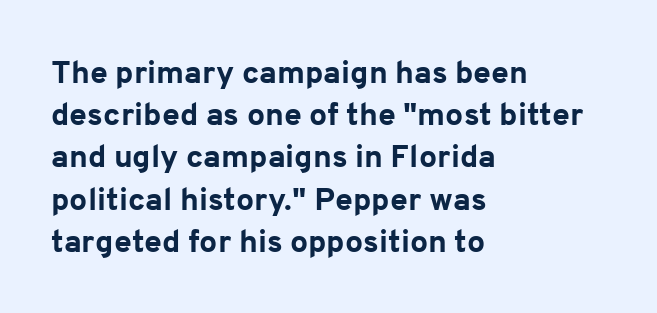
Bold? Absolutely — the strokes are thick and heavy. This sample has the flowing, uneven cadence of proportional lettering. The rendering shows plain stroke endings on the letterforms — a sans-serif design. This sample is left-justified, so line endings fall wherever the words run out.
